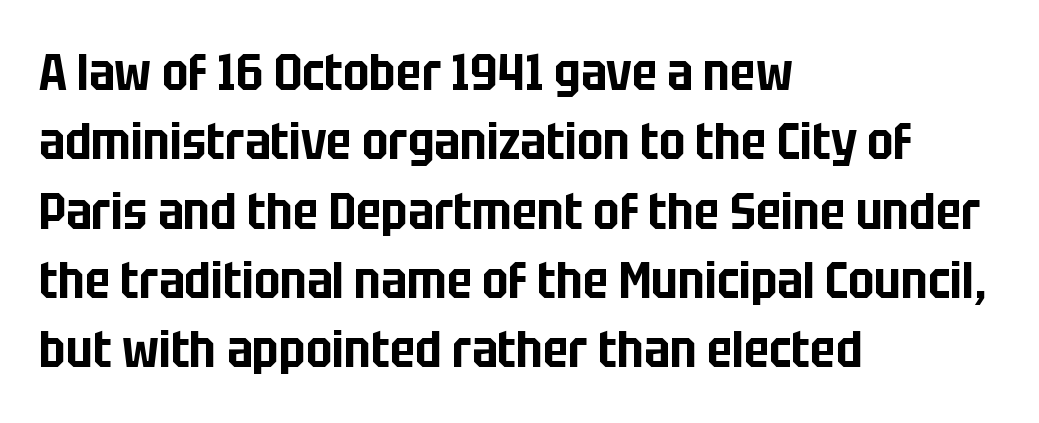
Spacing verdict: proportional, widths tailored to each character. Every stem runs plumb, perpendicular to the baseline. The rendering uses a moderate line-height, typical for paragraphs. The text was rendered using a sans face with plain stroke endings. Has an underline been added? It has not. The passage is arranged the way most books set body copy — flush left.
